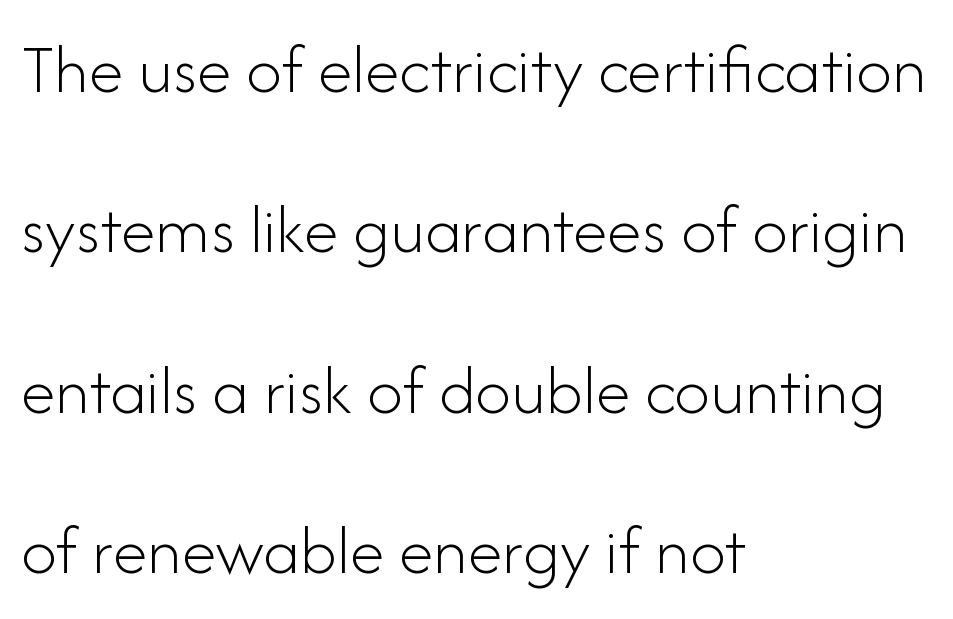
The strokes carry an ordinary text weight at most. Short note: letters normally spaced. Each letter keeps its own natural width here, so spacing adapts to shape. Every stem runs plumb, perpendicular to the baseline. A student would call this left alignment; a typographer would say flush left, rag right.
